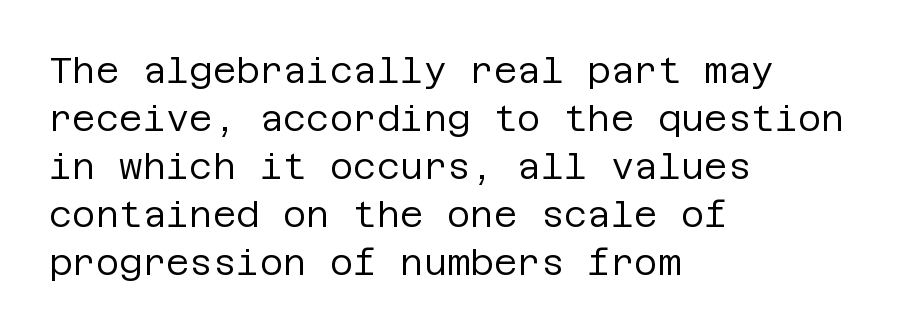
This sample uses an upright cut, with every glyph sitting square on the baseline. Unbolded letterforms with no extra heft. Default kerning and tracking; the words read as compact shapes. Are there feet on the stems? There aren't — it's a sans. Leading: standard. The strip under each line holds only bare page.
